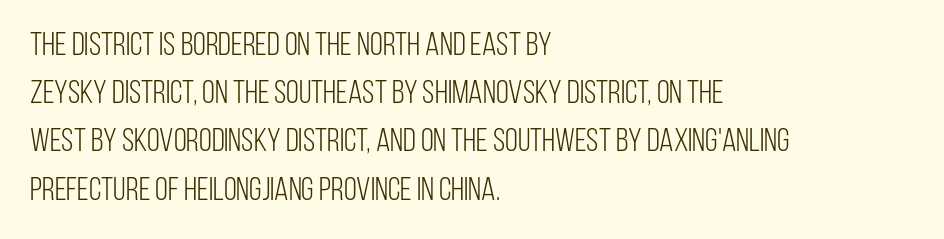
{"serif": "no", "italic": "no", "bold": "no", "weight": "light", "width": "condensed", "stroke_contrast": "low", "x_height": "large", "monospaced": "no", "underline": "no", "align": "left", "line_spacing": "normal", "line_spacing_ratio": 1.46, "letter_spacing": "normal", "letter_spacing_em": 0.0, "glyph_px": 33}
